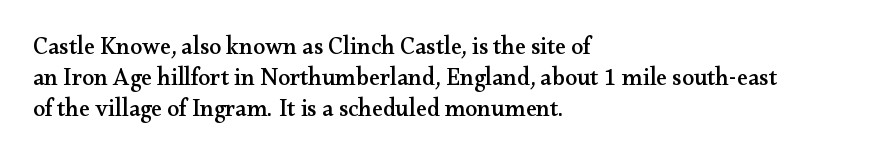
Q: Is the text italic (slanted)? A: No, it is upright.
Q: Is the text underlined? A: No.
Q: How is the paragraph aligned? A: Left-aligned.
Q: Is the spacing between letters normal or unusually wide? A: Normal.
Q: Is the spacing between lines tight, normal or loose? A: Normal.
